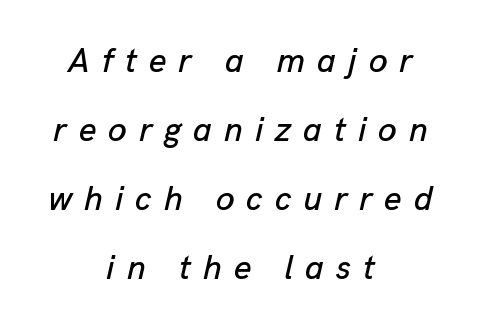
The image shows 34 px text type, italic (leaning right); set centered, loose line spacing (2.03x), unusually wide letter spacing (+0.35 em), not underlined; low stroke contrast and a medium x-height.
